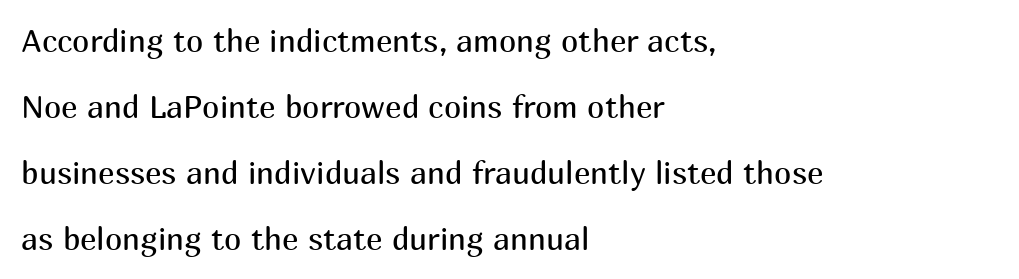
{"serif": "no", "italic": "no", "bold": "no", "weight": "regular", "width": "normal", "stroke_contrast": "medium", "x_height": "medium", "monospaced": "no", "underline": "no", "align": "left", "line_spacing": "loose", "line_spacing_ratio": 2.13, "letter_spacing": "normal", "letter_spacing_em": 0.0, "glyph_px": 31}
